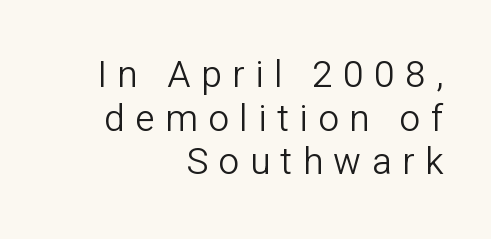
Q: Is the text bold? A: No.
Q: Is the text italic (slanted)? A: No, it is upright.
Q: Is the typeface a serif or a sans-serif typeface? A: Sans-serif.
Q: Is the text underlined? A: No.
Q: How is the paragraph aligned? A: Right-aligned.
Q: Is the spacing between letters normal or unusually wide? A: Unusually wide.
Q: Width (condensed, normal, or wide)? A: Normal.
Q: Stroke contrast? A: Low.
Q: x-height? A: Medium.
Q: Monospaced? A: No.
